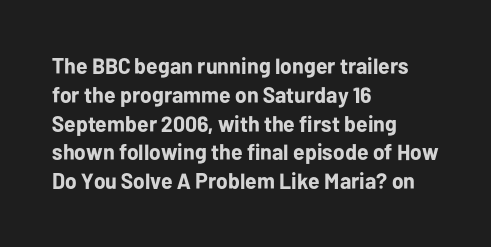
{"italic": "no", "bold": "yes", "underline": "no", "align": "left", "line_spacing": "normal", "line_spacing_ratio": 1.31, "letter_spacing": "normal", "letter_spacing_em": 0.0, "glyph_px": 22}
